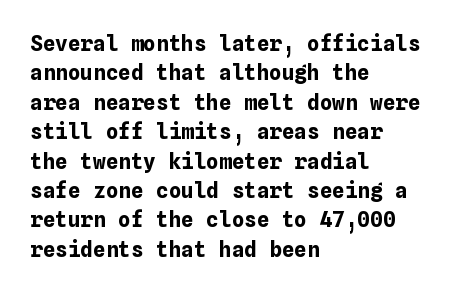
Posture: upright roman. Underlining? Definitely not there. Each line starts at the same left margin while the right side varies. Stroke thickness is high; the sample reads as a true bold. The block of text has a typical density, with ordinary space between rows.
